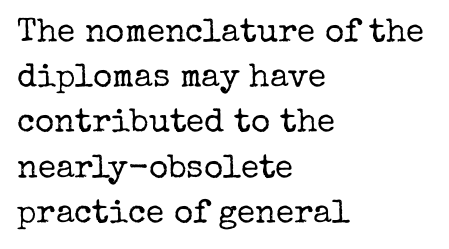
Q: Is the text bold? A: No.
Q: Is the text italic (slanted)? A: No, it is upright.
Q: Is the typeface a serif or a sans-serif typeface? A: Serif.
Q: Is the text underlined? A: No.
Q: How is the paragraph aligned? A: Left-aligned.
Q: Is the spacing between letters normal or unusually wide? A: Normal.
Q: Is the spacing between lines tight, normal or loose? A: Normal.
Q: Width (condensed, normal, or wide)? A: Normal.
Q: Stroke contrast? A: Low.
Q: x-height? A: Medium.
Q: Monospaced? A: No.
